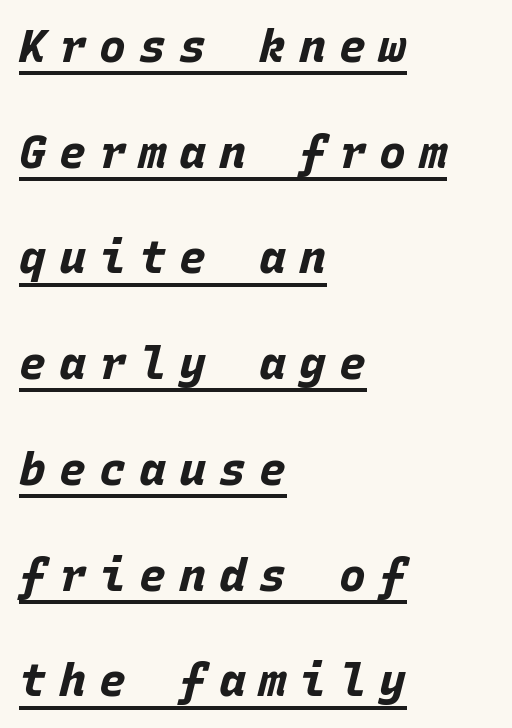
Q: Is the text bold? A: Yes.
Q: Is the text italic (slanted)? A: Yes, it leans right by about 15 degrees.
Q: Is the text underlined? A: Yes.
Q: How is the paragraph aligned? A: Left-aligned.
Q: Is the spacing between letters normal or unusually wide? A: Unusually wide.
Q: Is the spacing between lines tight, normal or loose? A: Loose.
Q: Width (condensed, normal, or wide)? A: Normal.
Q: Stroke contrast? A: Low.
Q: x-height? A: Large.
Q: Monospaced? A: Yes.
